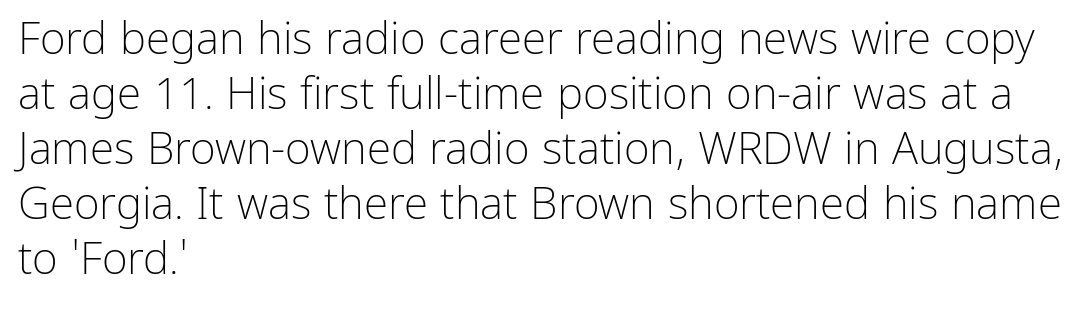
The image shows 44 px light sans-serif type, upright; set left-aligned, normal line spacing (1.25x), normal letter spacing, not underlined; low stroke contrast and a medium x-height.
